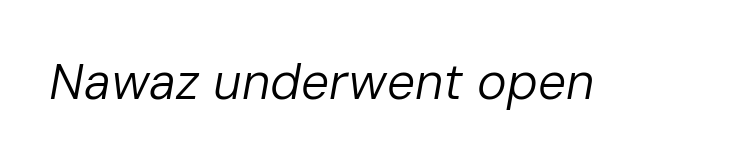
The image shows 50 px regular-weight type, italic (leaning right); set normal letter spacing, not underlined; low stroke contrast and a medium x-height.
